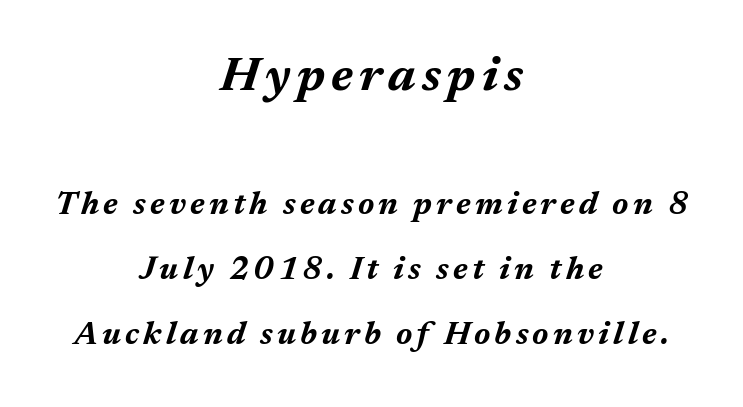
Is the type bold? Yes — the strokes are clearly thick and heavy. Where is the straight margin? There isn't one; the lines are centered. The lines are spread far apart with generous leading. There's an unmistakable incline to the writing here.
